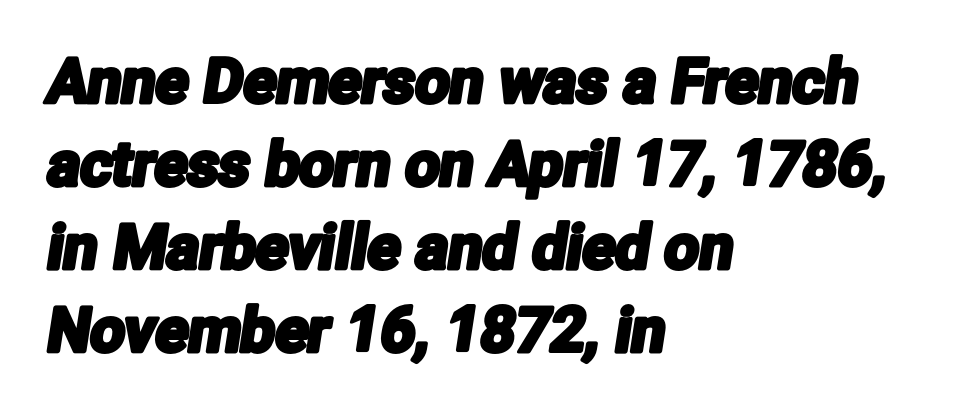
{"serif": "no", "width": "condensed", "stroke_contrast": "low", "x_height": "medium", "monospaced": "no", "underline": "no", "align": "left", "line_spacing": "normal", "line_spacing_ratio": 1.36, "letter_spacing": "normal", "letter_spacing_em": 0.0, "glyph_px": 61}
